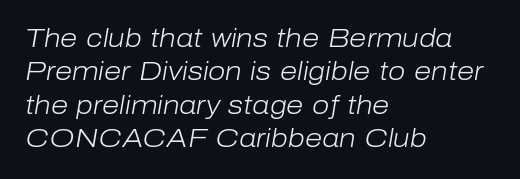
Short note: letters normally spaced. Regular leading. The paragraph has a hard left edge and a soft right edge. The passage shown is not bold in any degree. The text carries the slant typical of an italic or oblique font. The glyphs are unaccompanied by any horizontal stroke below them.
